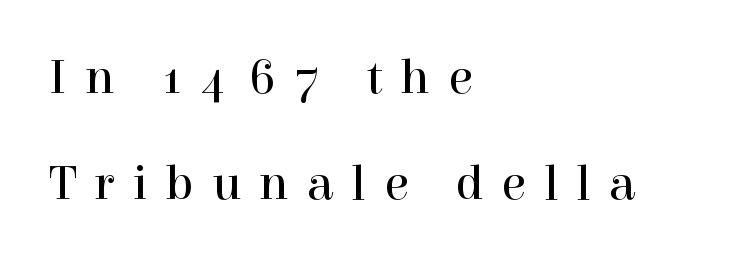
The image shows 50 px regular-weight serif type, upright; set left-aligned, loose line spacing (2.13x), unusually wide letter spacing (+0.36 em), not underlined; a medium x-height.
